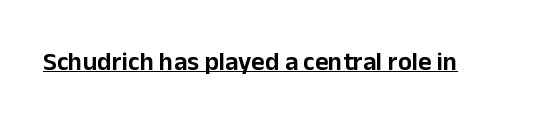
The image shows 26 px text type, upright; set normal letter spacing, underlined.
